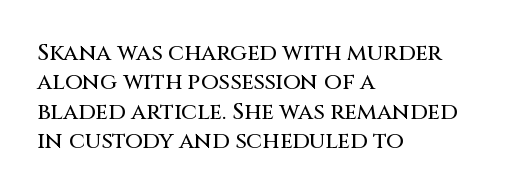
{"italic": "no", "underline": "no", "align": "left", "line_spacing": "normal", "line_spacing_ratio": 1.28, "letter_spacing": "normal", "letter_spacing_em": 0.0, "glyph_px": 23}
